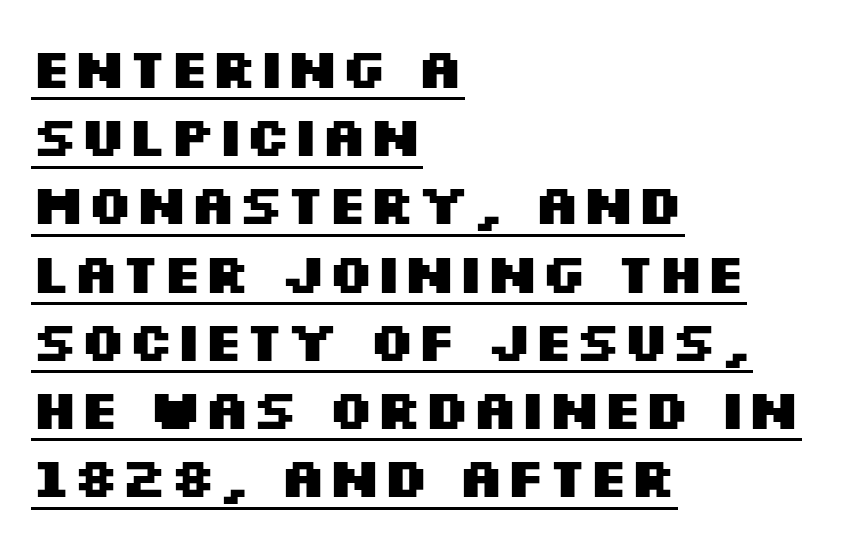
{"serif": "no", "italic": "no", "bold": "yes", "weight": "heavy", "width": "wide", "stroke_contrast": "medium", "x_height": "large", "monospaced": "no", "underline": "yes", "align": "left", "line_spacing_ratio": 1.24, "letter_spacing": "normal", "letter_spacing_em": 0.0, "glyph_px": 55}
